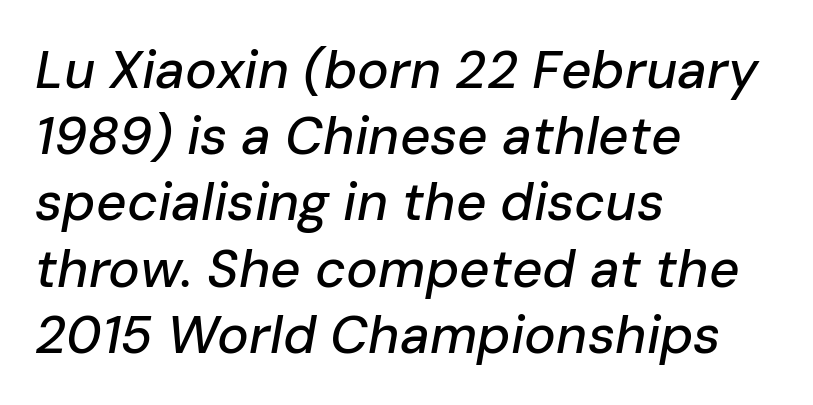
Descender tails drop into unmarked territory. The axis of the letterforms is tilted away from vertical. The letters advance in unequal steps, a hallmark of proportional type. The typesetter chose a ragged-right arrangement here.
